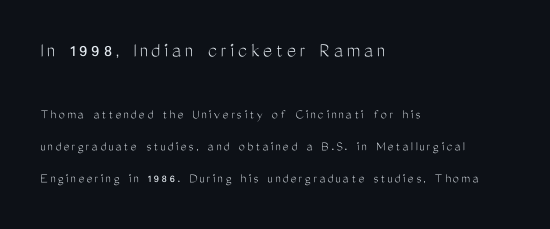
A student would call this left alignment; a typographer would say flush left, rag right. Larger block? The one above; the one below is distinctly smaller. Weight: in the light-to-regular range. The rendering uses a large line-height, opening up the rows.
